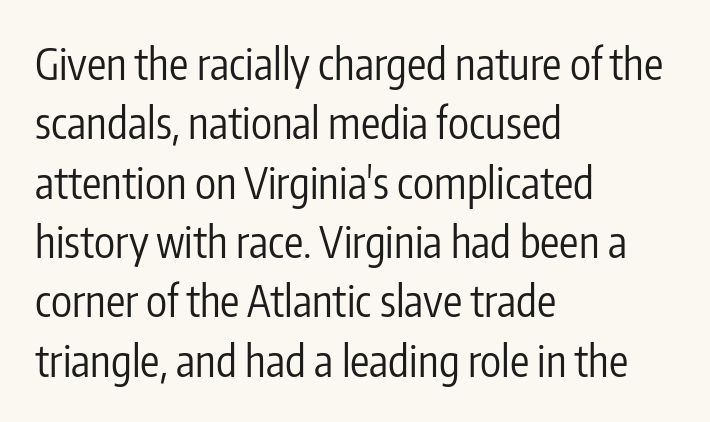
Unmarked baselines from the first word to the last. Is this a sans? Yes — the strokes have no serifs. This block has exactly the height ordinary leading produces. The typesetting does not lean heavy: it is not bold. Tall strokes in this sample are plumb rather than angled. Do the characters align in a grid? No, the font is proportional.
